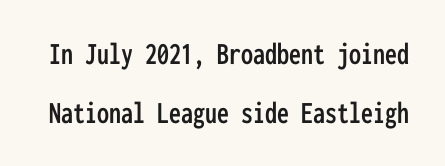
Q: Is the text italic (slanted)? A: No, it is upright.
Q: Is the typeface a serif or a sans-serif typeface? A: Sans-serif.
Q: Is the text underlined? A: No.
Q: Is the spacing between letters normal or unusually wide? A: Normal.
Q: Width (condensed, normal, or wide)? A: Condensed.
Q: Stroke contrast? A: Low.
Q: x-height? A: Medium.
Q: Monospaced? A: Yes.
